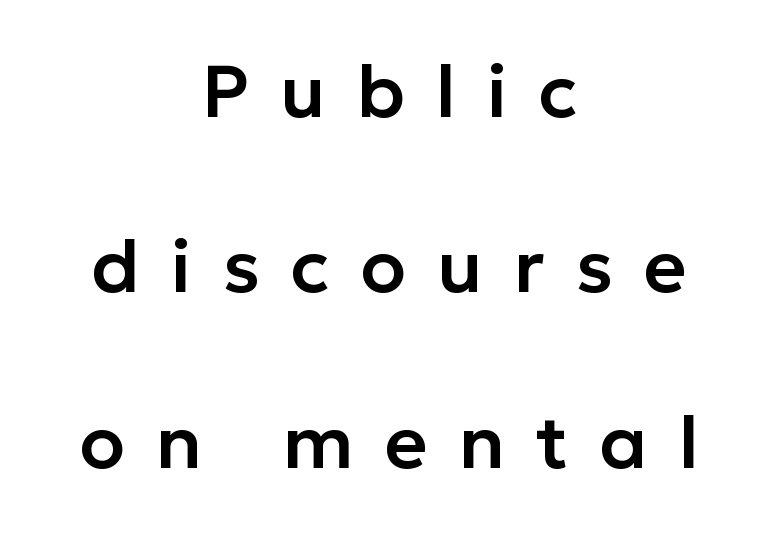
The image shows 74 px sans-serif type, upright; set centered, loose line spacing (2.37x), unusually wide letter spacing (+0.42 em), not underlined; low stroke contrast and a medium x-height.
